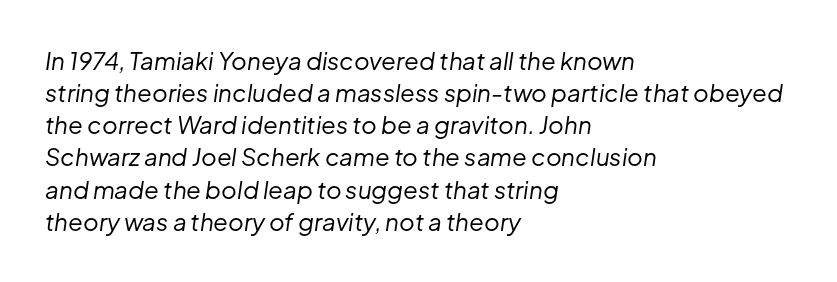
Q: Is the text bold? A: No.
Q: Is the text italic (slanted)? A: Yes, it leans right by about 8 degrees.
Q: Is the text underlined? A: No.
Q: How is the paragraph aligned? A: Left-aligned.
Q: Is the spacing between letters normal or unusually wide? A: Normal.
Q: Is the spacing between lines tight, normal or loose? A: Normal.
